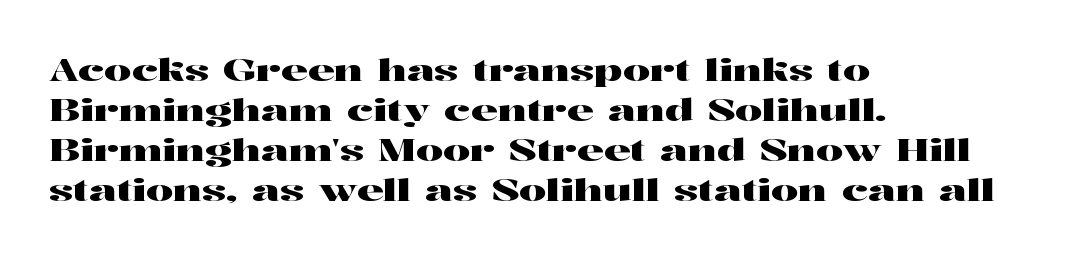
{"serif": "yes", "italic": "no", "width": "wide", "stroke_contrast": "high", "x_height": "medium", "monospaced": "no", "underline": "no", "align": "left", "line_spacing": "normal", "line_spacing_ratio": 1.33, "letter_spacing": "normal", "letter_spacing_em": 0.0, "glyph_px": 30}
